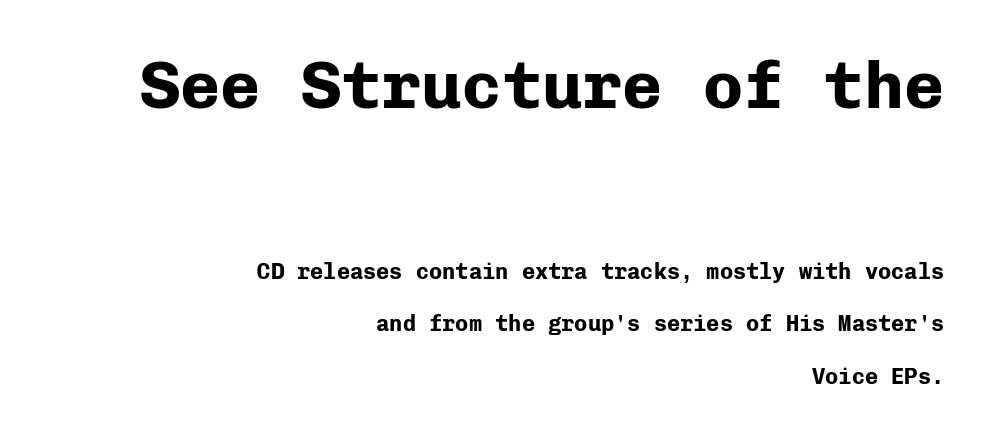
The image shows 67 px bold sans-serif type, upright, monospaced; set right-aligned, loose line spacing (2.38x), normal letter spacing, not underlined; the first (top) block is 3.05x larger; low stroke contrast and a medium x-height.
